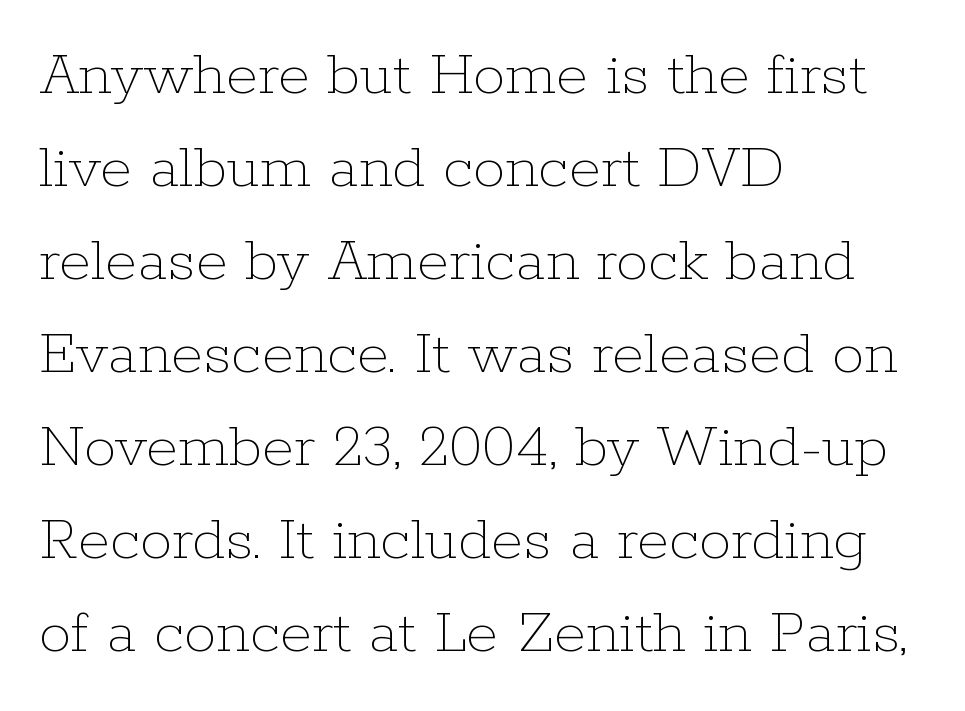
{"italic": "no", "bold": "no", "weight": "thin", "width": "normal", "stroke_contrast": "low", "x_height": "medium", "monospaced": "no", "underline": "no", "align": "left", "line_spacing": "normal", "line_spacing_ratio": 1.43, "letter_spacing": "normal", "letter_spacing_em": 0.0, "glyph_px": 65}
